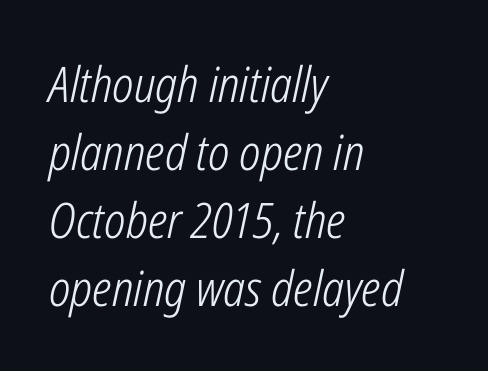
Think of a printed novel: that variable character pitch is what you see here. What stands out about the letter spacing? Nothing — it is the standard amount. This is not heavy type; no bold has been used. Letters rest on an invisible, unmarked baseline. Leftover space on each line is placed entirely after the last word. Vertical spacing — default.
